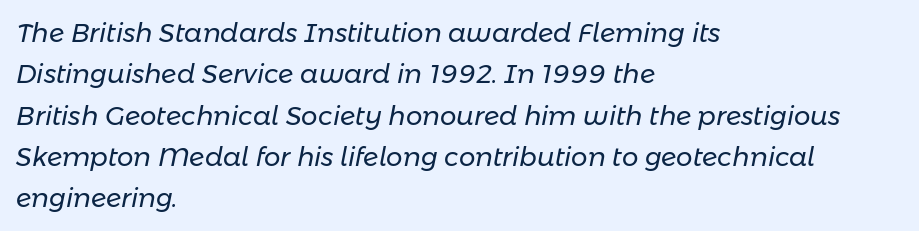
The image shows 26 px text type, italic (leaning right); set left-aligned, normal line spacing (1.59x), normal letter spacing, not underlined.
